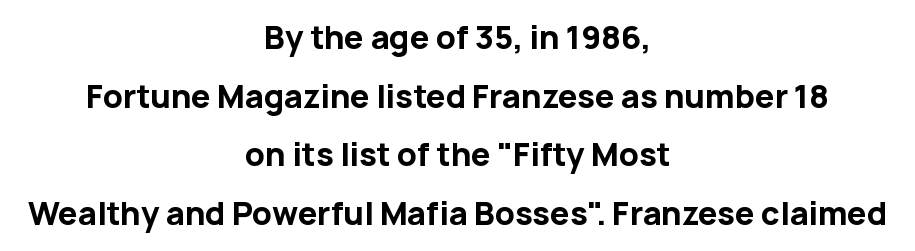
{"serif": "no", "italic": "no", "bold": "yes", "weight": "bold", "width": "normal", "stroke_contrast": "low", "x_height": "medium", "monospaced": "no", "underline": "no", "align": "center", "line_spacing_ratio": 1.89, "letter_spacing": "normal", "letter_spacing_em": 0.0, "glyph_px": 31}
